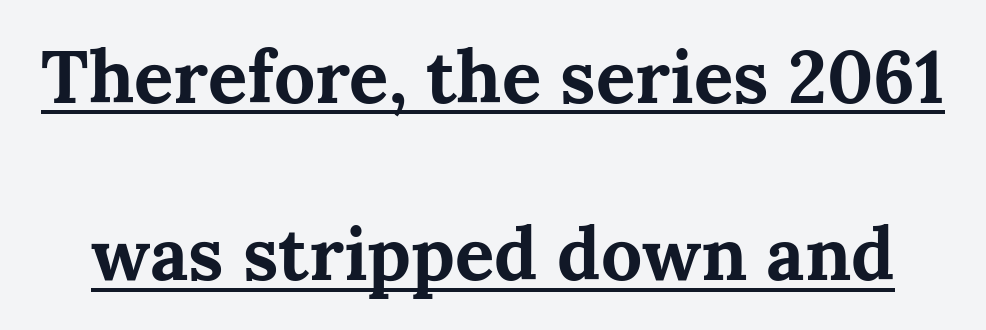
{"serif": "yes", "italic": "no", "bold": "yes", "weight": "bold", "width": "normal", "stroke_contrast": "medium", "x_height": "medium", "monospaced": "no", "underline": "yes", "line_spacing": "loose", "line_spacing_ratio": 2.43, "letter_spacing": "normal", "letter_spacing_em": 0.0, "glyph_px": 73}
